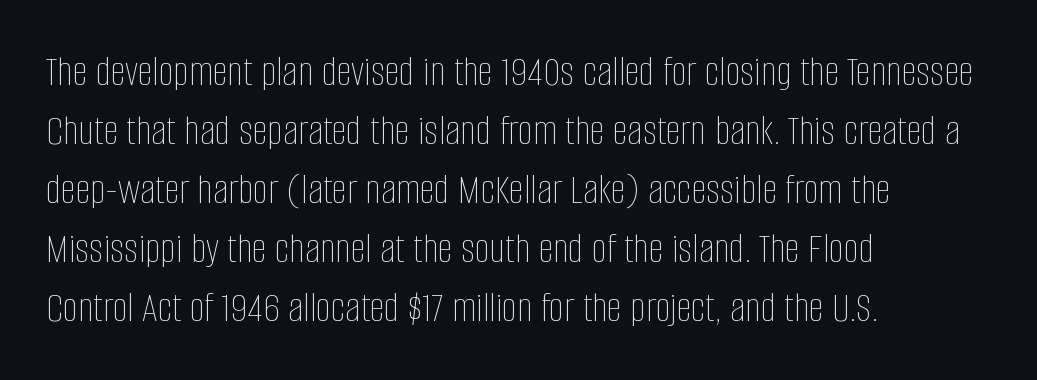
The image shows 43 px thin, condensed type, upright; set left-aligned, normal line spacing (1.37x), normal letter spacing, not underlined; low stroke contrast and a large x-height.
